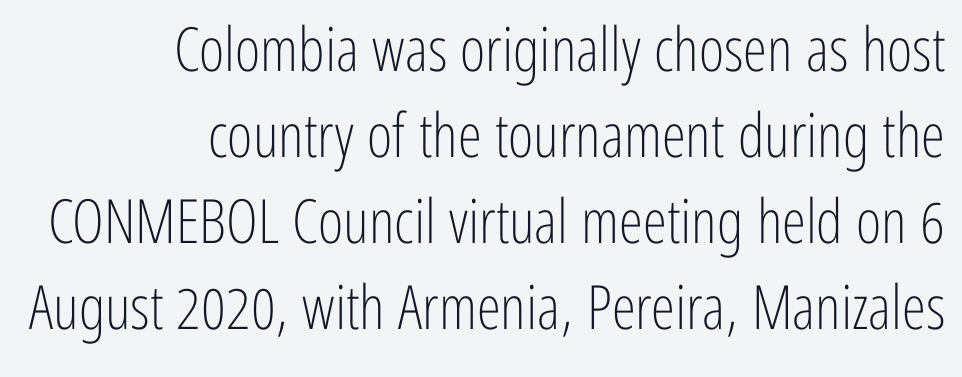
Q: Is the text bold? A: No.
Q: Is the text italic (slanted)? A: No, it is upright.
Q: Is the typeface a serif or a sans-serif typeface? A: Sans-serif.
Q: Is the text underlined? A: No.
Q: How is the paragraph aligned? A: Right-aligned.
Q: Is the spacing between letters normal or unusually wide? A: Normal.
Q: Is the spacing between lines tight, normal or loose? A: Normal.
Q: Width (condensed, normal, or wide)? A: Condensed.
Q: Stroke contrast? A: Low.
Q: x-height? A: Medium.
Q: Monospaced? A: No.
